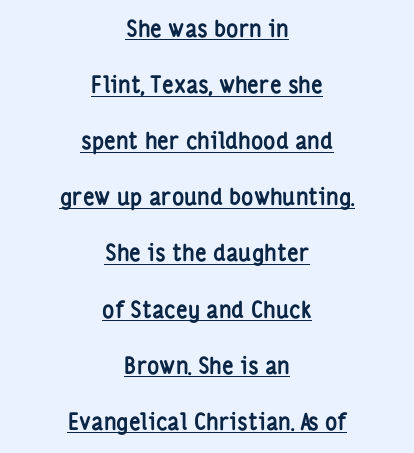
The image shows 23 px bold type, upright; set centered, loose line spacing (2.44x), normal letter spacing, underlined.
